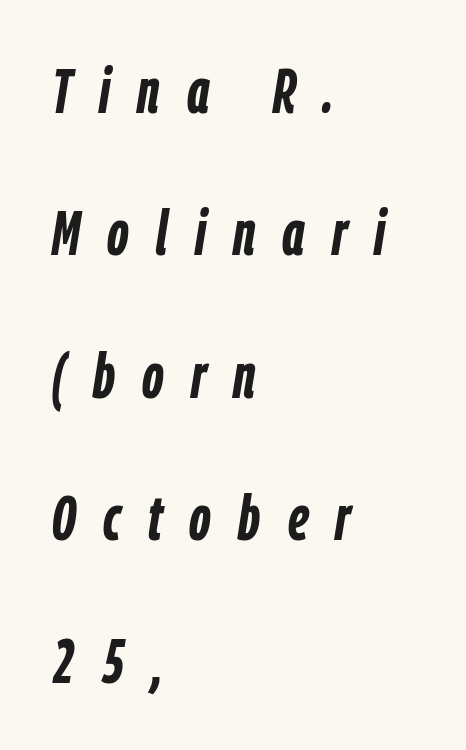
The image shows 63 px semibold, condensed type, italic (leaning right); set left-aligned, loose line spacing (2.26x), unusually wide letter spacing (+0.43 em), not underlined; low stroke contrast and a medium x-height.
